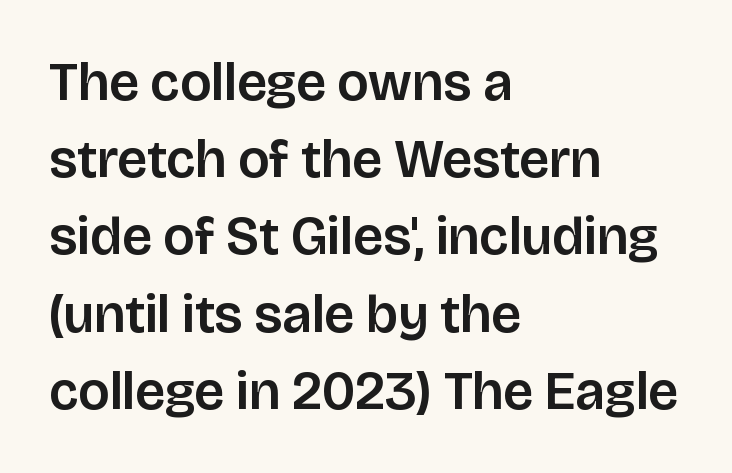
{"serif": "no", "italic": "no", "width": "normal", "stroke_contrast": "low", "x_height": "large", "monospaced": "no", "underline": "no", "align": "left", "line_spacing": "normal", "line_spacing_ratio": 1.43, "letter_spacing": "normal", "letter_spacing_em": 0.0, "glyph_px": 54}
